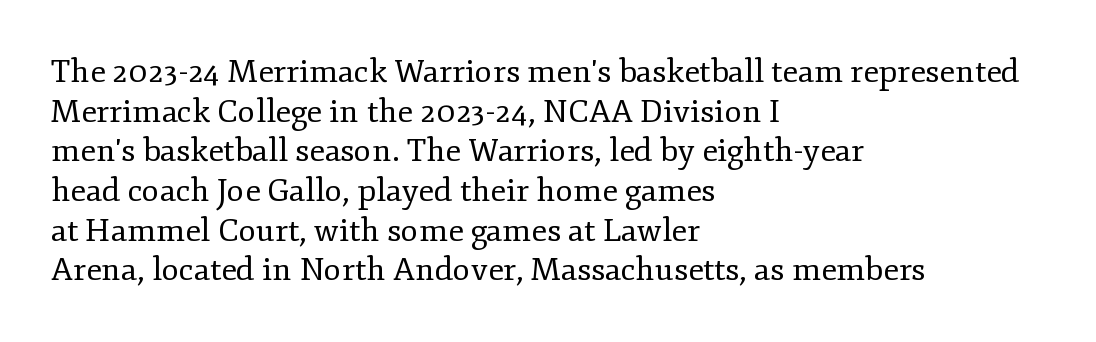
Q: Is the text bold? A: No.
Q: Is the text italic (slanted)? A: No, it is upright.
Q: Is the typeface a serif or a sans-serif typeface? A: Serif.
Q: Is the text underlined? A: No.
Q: How is the paragraph aligned? A: Left-aligned.
Q: Is the spacing between letters normal or unusually wide? A: Normal.
Q: Width (condensed, normal, or wide)? A: Normal.
Q: Stroke contrast? A: Low.
Q: x-height? A: Small.
Q: Monospaced? A: No.
